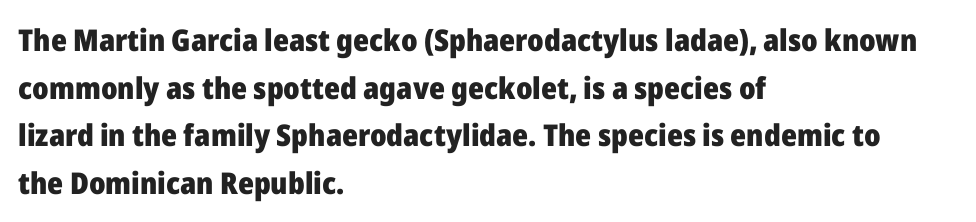
Q: Is the text bold? A: Yes.
Q: Is the text italic (slanted)? A: No, it is upright.
Q: Is the typeface a serif or a sans-serif typeface? A: Sans-serif.
Q: Is the text underlined? A: No.
Q: How is the paragraph aligned? A: Left-aligned.
Q: Is the spacing between letters normal or unusually wide? A: Normal.
Q: Is the spacing between lines tight, normal or loose? A: Normal.
Q: Width (condensed, normal, or wide)? A: Normal.
Q: Stroke contrast? A: Low.
Q: x-height? A: Medium.
Q: Monospaced? A: No.
